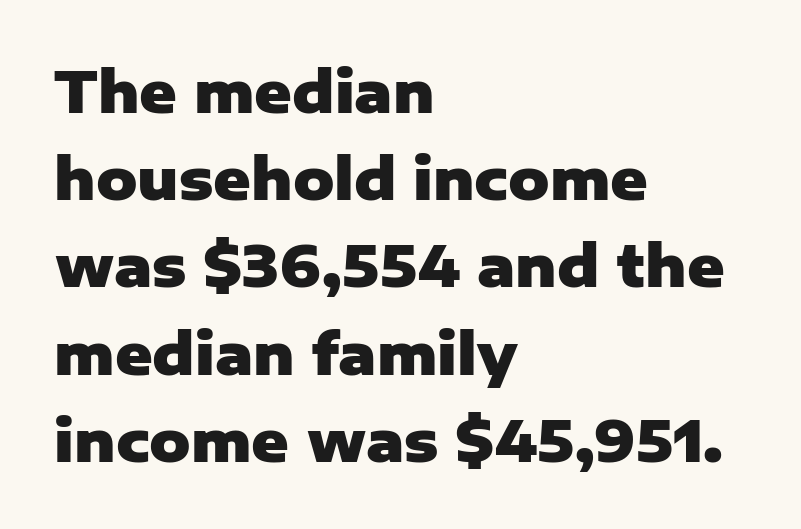
Do the characters align in a grid? No, the font is proportional. Between one letter and the next there's only the usual sliver of space. Pretty heavy lettering here — definitely bold. What kind of face is this? One without serifs — a sans. Anything drawn beneath the words? Only blank space.
